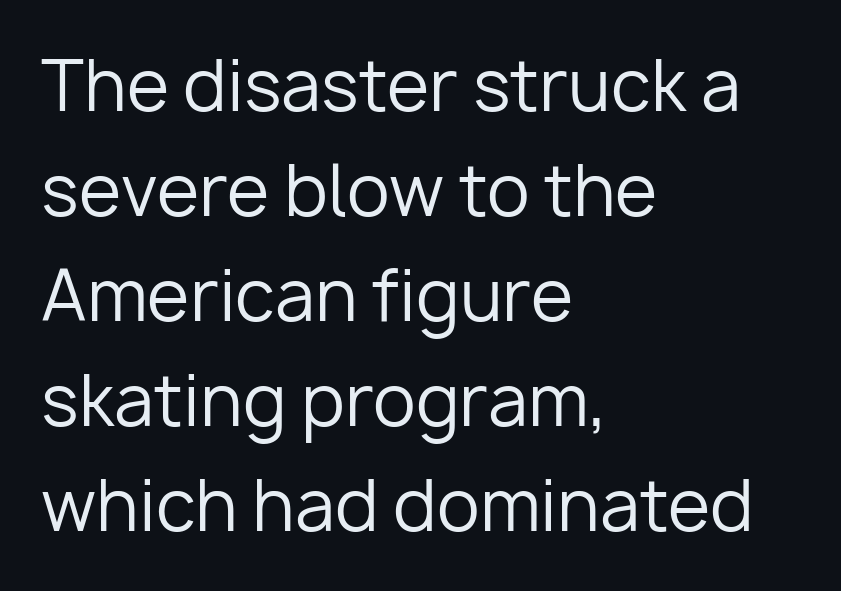
The image shows 69 px regular-weight sans-serif type, upright; set left-aligned, normal line spacing (1.52x), normal letter spacing, not underlined; low stroke contrast and a medium x-height.
